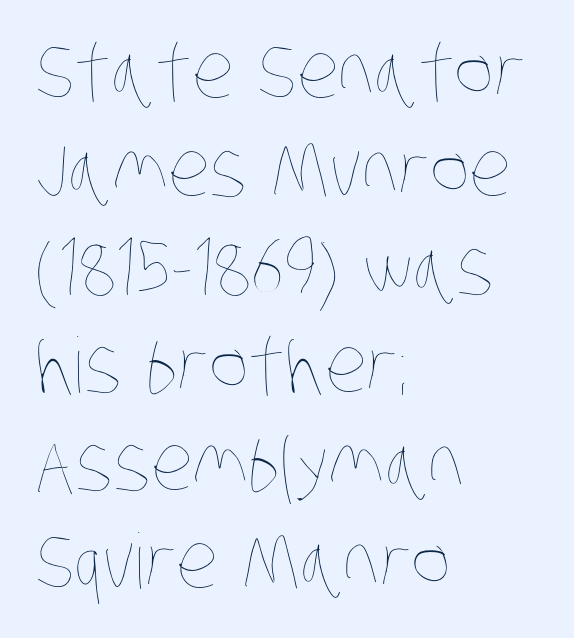
Q: Is the text bold? A: No.
Q: Is the text underlined? A: No.
Q: How is the paragraph aligned? A: Left-aligned.
Q: Is the spacing between letters normal or unusually wide? A: Normal.
Q: Is the spacing between lines tight, normal or loose? A: Normal.
Q: Width (condensed, normal, or wide)? A: Condensed.
Q: Stroke contrast? A: Low.
Q: x-height? A: Large.
Q: Monospaced? A: No.
